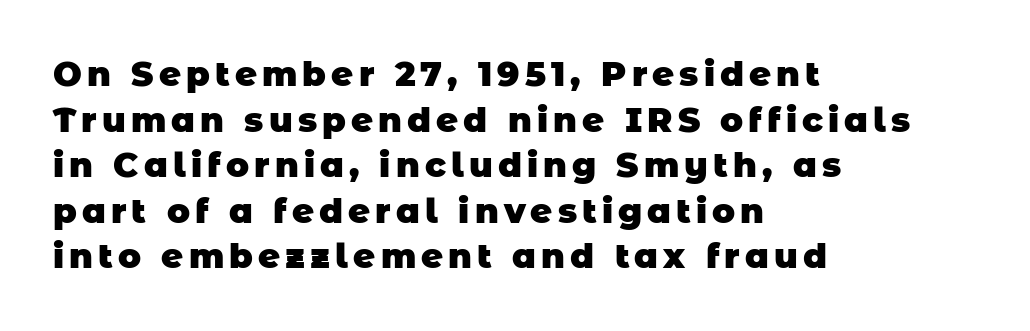
Q: Is the text bold? A: Yes.
Q: Is the typeface a serif or a sans-serif typeface? A: Sans-serif.
Q: Is the text underlined? A: No.
Q: How is the paragraph aligned? A: Left-aligned.
Q: Is the spacing between lines tight, normal or loose? A: Normal.
Q: Width (condensed, normal, or wide)? A: Normal.
Q: Stroke contrast? A: Low.
Q: x-height? A: Large.
Q: Monospaced? A: No.
